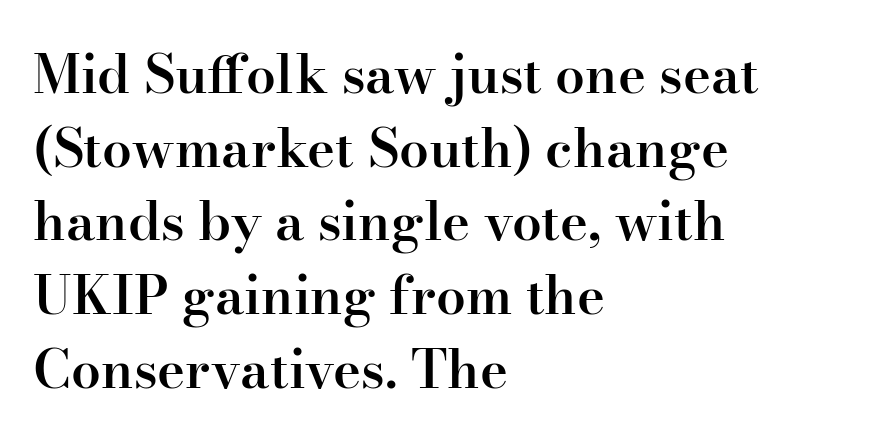
{"serif": "yes", "italic": "no", "bold": "semi", "weight": "semibold", "width": "normal", "stroke_contrast": "high", "x_height": "small", "monospaced": "no", "underline": "no", "align": "left", "line_spacing": "normal", "line_spacing_ratio": 1.39, "letter_spacing": "normal", "letter_spacing_em": 0.0, "glyph_px": 53}
